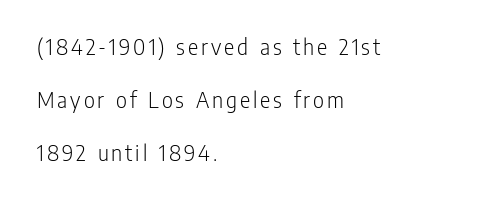
{"italic": "no", "bold": "no", "underline": "no", "align": "left", "line_spacing": "loose", "line_spacing_ratio": 2.21, "glyph_px": 24}
